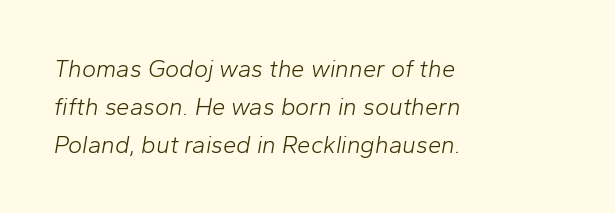
{"italic": "yes", "lean": "right", "slant_degrees": 10, "bold": "no", "underline": "no", "align": "left", "line_spacing": "normal", "line_spacing_ratio": 1.58, "letter_spacing": "normal", "letter_spacing_em": 0.0, "glyph_px": 24}
